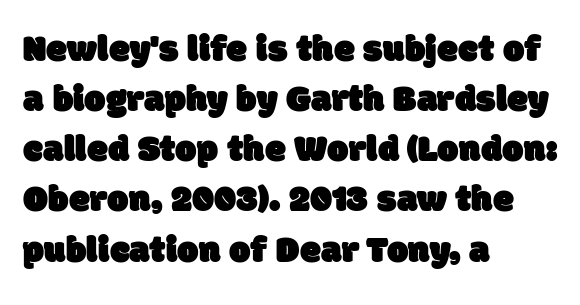
{"serif": "no", "width": "normal", "stroke_contrast": "low", "x_height": "large", "monospaced": "no", "underline": "no", "align": "left", "line_spacing": "normal", "line_spacing_ratio": 1.32, "letter_spacing": "normal", "letter_spacing_em": 0.0, "glyph_px": 38}
